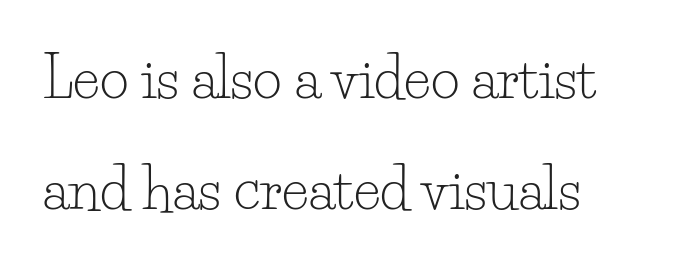
Q: Is the text bold? A: No.
Q: Is the text italic (slanted)? A: No, it is upright.
Q: Is the typeface a serif or a sans-serif typeface? A: Serif.
Q: Is the text underlined? A: No.
Q: How is the paragraph aligned? A: Left-aligned.
Q: Is the spacing between letters normal or unusually wide? A: Normal.
Q: Is the spacing between lines tight, normal or loose? A: Loose.
Q: Width (condensed, normal, or wide)? A: Normal.
Q: Stroke contrast? A: Low.
Q: x-height? A: Small.
Q: Monospaced? A: No.
